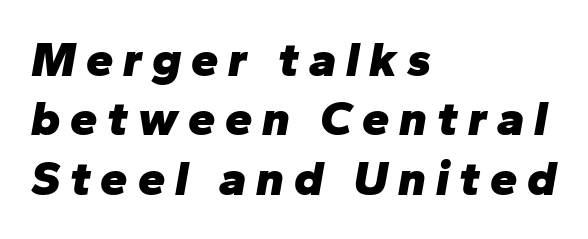
This rendering widens character spacing well past its baseline value. Underline: absent. This sample is left-justified, so line endings fall wherever the words run out. Emphasis by weight is at full strength: bold.
